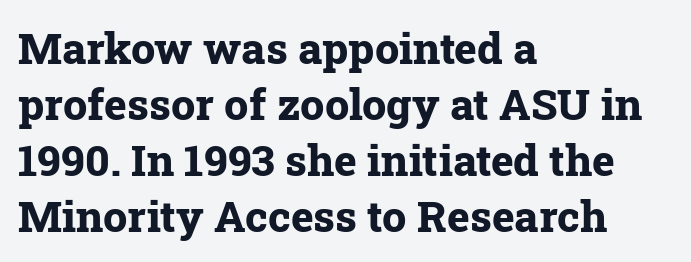
The letters advance in unequal steps, a hallmark of proportional type. Evenly set lines give the paragraph a standard silhouette. Left-aligned paragraph, ragged on the right. As a designer I'd log this as weight 700, bold.
